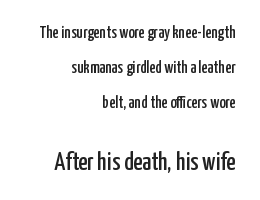
Type size steps up from the first block to the second. The block of text is sparse from top to bottom, with ample space between rows. Plain, unruled lines of type. Line ends are locked; line starts wander. Tracking value appears to be zero — textbook default spacing. Every character sits straight up, as roman type does.
